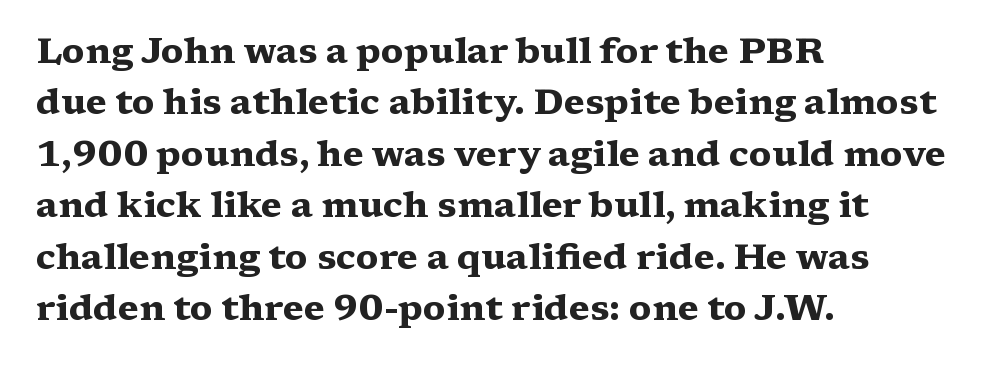
The image shows 36 px heavy, wide serif type, upright; set left-aligned, normal line spacing (1.43x), normal letter spacing, not underlined; medium stroke contrast and a medium x-height.
